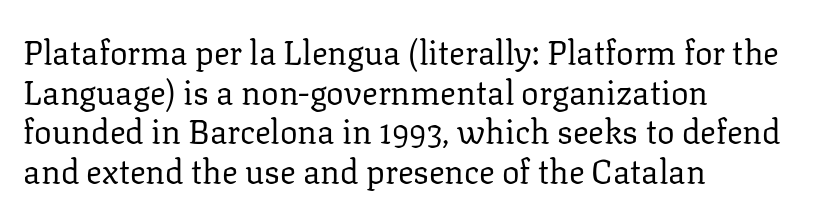
{"serif": "yes", "italic": "no", "bold": "no", "weight": "regular", "width": "normal", "stroke_contrast": "low", "x_height": "medium", "monospaced": "no", "underline": "no", "align": "left", "line_spacing_ratio": 1.2, "letter_spacing": "normal", "letter_spacing_em": 0.0, "glyph_px": 33}
